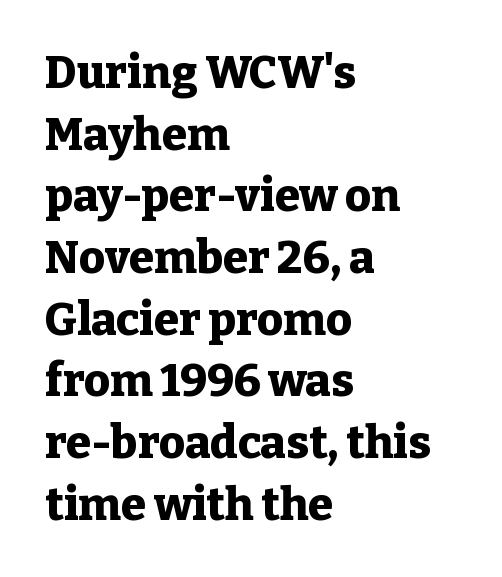
Q: Is the text bold? A: Yes.
Q: Is the text italic (slanted)? A: No, it is upright.
Q: Is the typeface a serif or a sans-serif typeface? A: Serif.
Q: Is the text underlined? A: No.
Q: How is the paragraph aligned? A: Left-aligned.
Q: Is the spacing between letters normal or unusually wide? A: Normal.
Q: Is the spacing between lines tight, normal or loose? A: Normal.
Q: Width (condensed, normal, or wide)? A: Normal.
Q: Stroke contrast? A: Low.
Q: x-height? A: Medium.
Q: Monospaced? A: No.
